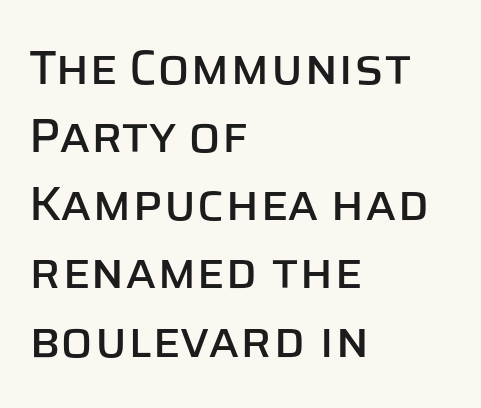
The image shows 48 px sans-serif type, upright; set left-aligned, normal line spacing (1.42x), normal letter spacing, not underlined; low stroke contrast and a large x-height.
